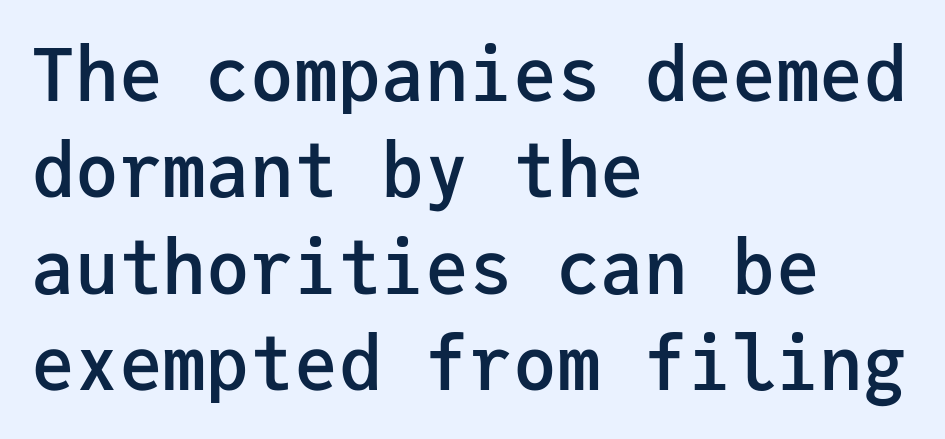
Q: Is the text bold? A: Semi-bold.
Q: Is the text italic (slanted)? A: No, it is upright.
Q: Is the typeface a serif or a sans-serif typeface? A: Sans-serif.
Q: Is the text underlined? A: No.
Q: How is the paragraph aligned? A: Left-aligned.
Q: Is the spacing between letters normal or unusually wide? A: Normal.
Q: Is the spacing between lines tight, normal or loose? A: Normal.
Q: Width (condensed, normal, or wide)? A: Normal.
Q: Stroke contrast? A: Low.
Q: x-height? A: Medium.
Q: Monospaced? A: Yes.
